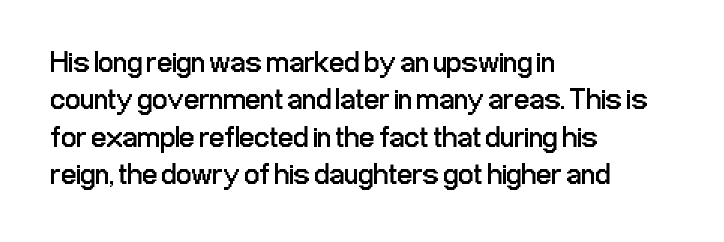
The image shows 30 px regular-weight, condensed sans-serif type, upright; set left-aligned, normal line spacing (1.25x), normal letter spacing, not underlined; low stroke contrast and a medium x-height.
